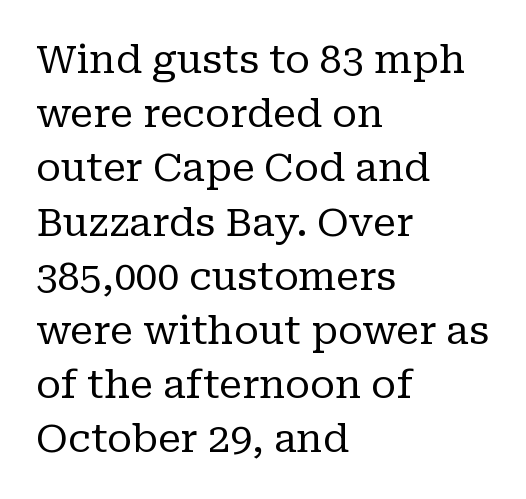
The image shows 39 px regular-weight serif type, upright; set left-aligned, normal line spacing (1.39x), normal letter spacing, not underlined; low stroke contrast and a medium x-height.
